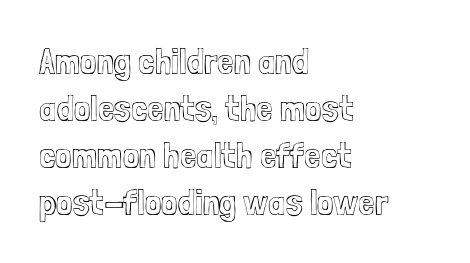
Q: Is the text italic (slanted)? A: No, it is upright.
Q: Is the text underlined? A: No.
Q: How is the paragraph aligned? A: Left-aligned.
Q: Is the spacing between letters normal or unusually wide? A: Normal.
Q: Is the spacing between lines tight, normal or loose? A: Normal.
Q: Width (condensed, normal, or wide)? A: Condensed.
Q: x-height? A: Medium.
Q: Monospaced? A: No.
